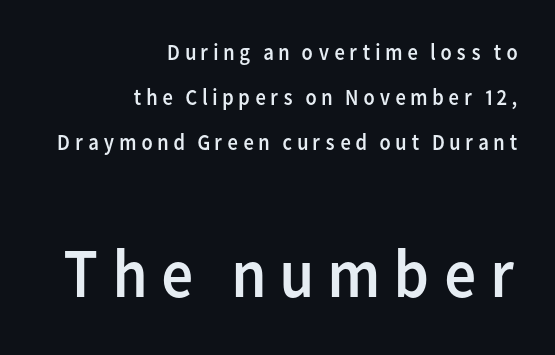
The image shows 70 px regular-weight sans-serif type, upright; set right-aligned, loose line spacing (1.96x), not underlined; the second (bottom) block is 3.04x larger; low stroke contrast and a medium x-height.
